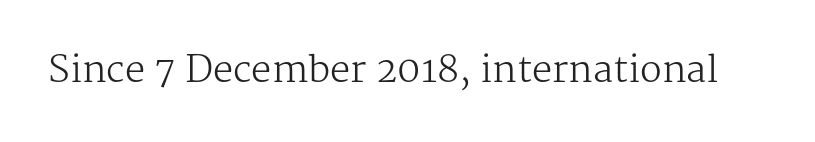
{"serif": "yes", "italic": "no", "bold": "no", "weight": "regular", "width": "normal", "stroke_contrast": "medium", "x_height": "medium", "monospaced": "no", "underline": "no", "letter_spacing": "normal", "letter_spacing_em": 0.0, "glyph_px": 36}
